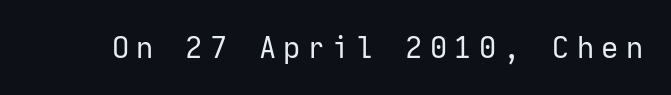
Q: Is the text bold? A: No.
Q: Is the text italic (slanted)? A: No, it is upright.
Q: Is the typeface a serif or a sans-serif typeface? A: Sans-serif.
Q: Is the text underlined? A: No.
Q: Is the spacing between letters normal or unusually wide? A: Unusually wide.
Q: Width (condensed, normal, or wide)? A: Normal.
Q: Stroke contrast? A: Low.
Q: x-height? A: Medium.
Q: Monospaced? A: Yes.
